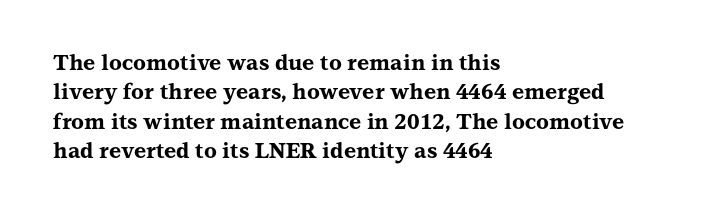
{"italic": "no", "bold": "yes", "underline": "no", "align": "left", "line_spacing": "normal", "line_spacing_ratio": 1.4, "letter_spacing": "normal", "letter_spacing_em": 0.0, "glyph_px": 21}
